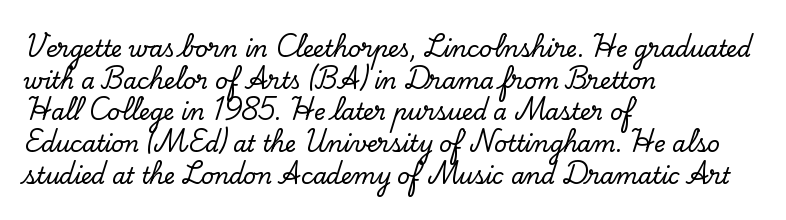
The image shows 22 px text type; set left-aligned, normal line spacing (1.44x), normal letter spacing, not underlined.
